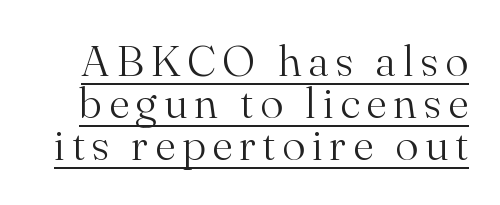
{"serif": "yes", "italic": "no", "bold": "no", "weight": "light", "width": "normal", "stroke_contrast": "medium", "x_height": "small", "monospaced": "no", "underline": "yes", "line_spacing": "tight", "line_spacing_ratio": 0.96, "glyph_px": 44}
